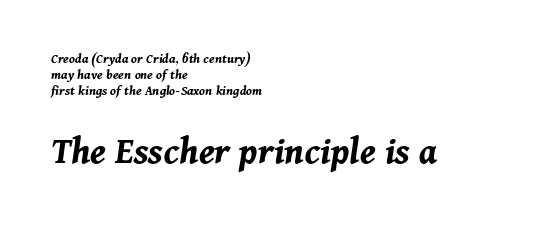
Q: Is the text bold? A: Yes.
Q: Is the text italic (slanted)? A: Yes, it leans right by about 11 degrees.
Q: Is the text underlined? A: No.
Q: How is the paragraph aligned? A: Left-aligned.
Q: Is the spacing between letters normal or unusually wide? A: Normal.
Q: Is the spacing between lines tight, normal or loose? A: Tight.
Q: Which block of text is set in a larger size, the first (top) or the second (bottom)? A: The second (bottom) one.
Q: Width (condensed, normal, or wide)? A: Normal.
Q: Stroke contrast? A: Medium.
Q: x-height? A: Medium.
Q: Monospaced? A: No.
